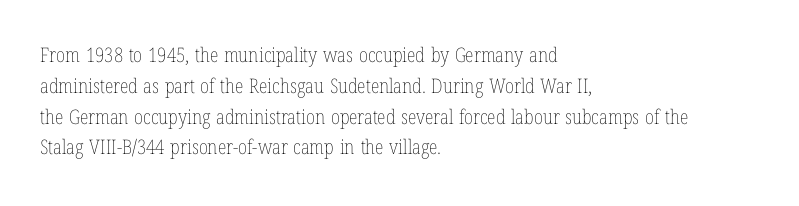
The image shows 20 px text type, upright; set left-aligned, normal line spacing (1.54x), normal letter spacing, not underlined.
